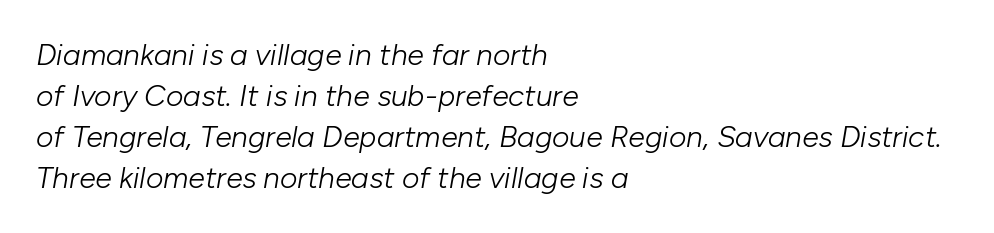
Q: Is the text bold? A: No.
Q: Is the text italic (slanted)? A: Yes, it leans right by about 10 degrees.
Q: Is the text underlined? A: No.
Q: How is the paragraph aligned? A: Left-aligned.
Q: Is the spacing between letters normal or unusually wide? A: Normal.
Q: Is the spacing between lines tight, normal or loose? A: Normal.
Q: Width (condensed, normal, or wide)? A: Normal.
Q: Stroke contrast? A: Low.
Q: x-height? A: Medium.
Q: Monospaced? A: No.
